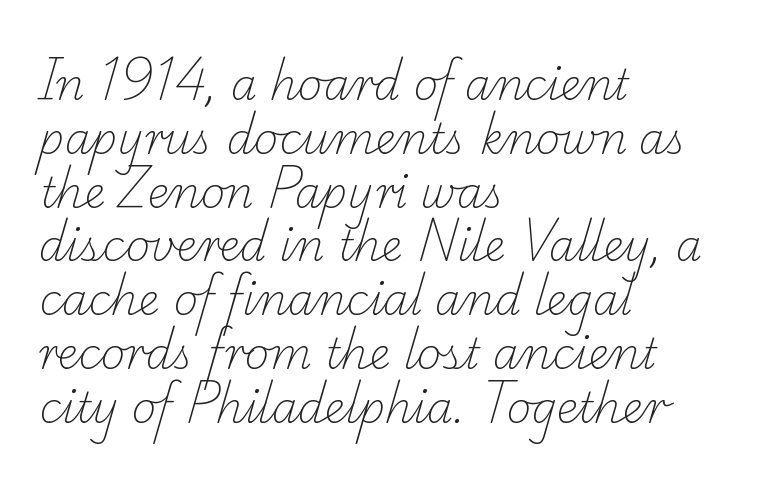
Q: Is the text bold? A: No.
Q: Is the typeface a serif or a sans-serif typeface? A: Serif.
Q: Is the text underlined? A: No.
Q: How is the paragraph aligned? A: Left-aligned.
Q: Is the spacing between letters normal or unusually wide? A: Normal.
Q: Is the spacing between lines tight, normal or loose? A: Normal.
Q: Width (condensed, normal, or wide)? A: Normal.
Q: Stroke contrast? A: Low.
Q: x-height? A: Small.
Q: Monospaced? A: No.
